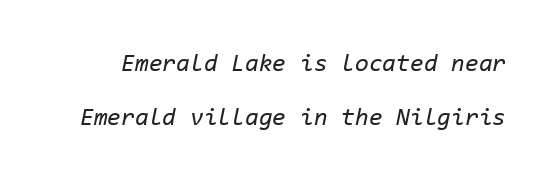
Q: Is the text bold? A: No.
Q: Is the text italic (slanted)? A: Yes, it leans right by about 11 degrees.
Q: Is the text underlined? A: No.
Q: Is the spacing between letters normal or unusually wide? A: Normal.
Q: Is the spacing between lines tight, normal or loose? A: Loose.
